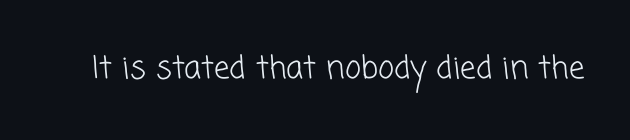
Q: Is the text bold? A: No.
Q: Is the typeface a serif or a sans-serif typeface? A: Sans-serif.
Q: Is the text underlined? A: No.
Q: Is the spacing between letters normal or unusually wide? A: Normal.
Q: Width (condensed, normal, or wide)? A: Normal.
Q: Stroke contrast? A: Low.
Q: x-height? A: Medium.
Q: Monospaced? A: No.
